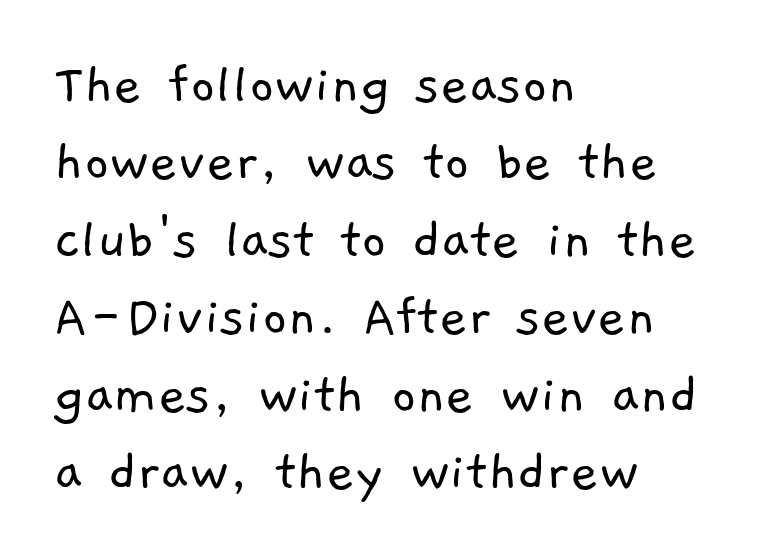
{"serif": "no", "bold": "no", "weight": "light", "width": "normal", "stroke_contrast": "low", "x_height": "medium", "monospaced": "no", "underline": "no", "align": "left", "line_spacing": "normal", "line_spacing_ratio": 1.27, "letter_spacing": "normal", "letter_spacing_em": 0.0, "glyph_px": 61}
